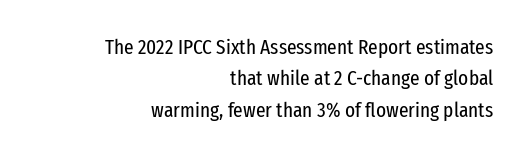
{"italic": "no", "bold": "no", "underline": "no", "align": "right", "line_spacing": "normal", "line_spacing_ratio": 1.49, "letter_spacing": "normal", "letter_spacing_em": 0.0, "glyph_px": 21}
